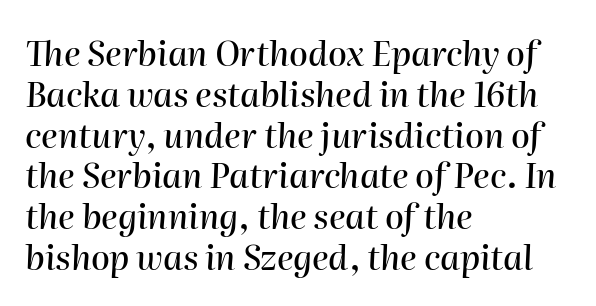
Varying glyph widths throughout — classic text-font behaviour. Descenders hang freely into open space. Which margin do the lines hug? The left one — the right edge is uneven. The typography opts for an oblique posture over an upright one. A typesetter would call this zero additional tracking.
